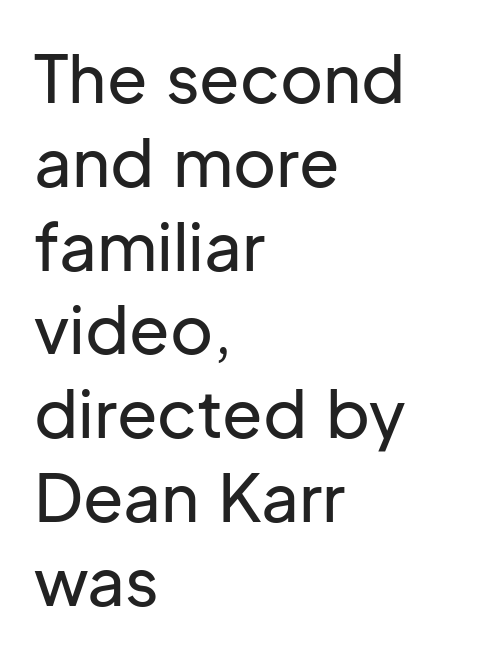
Q: Is the text italic (slanted)? A: No, it is upright.
Q: Is the typeface a serif or a sans-serif typeface? A: Sans-serif.
Q: Is the text underlined? A: No.
Q: How is the paragraph aligned? A: Left-aligned.
Q: Is the spacing between letters normal or unusually wide? A: Normal.
Q: Is the spacing between lines tight, normal or loose? A: Normal.
Q: Width (condensed, normal, or wide)? A: Normal.
Q: Stroke contrast? A: Low.
Q: x-height? A: Medium.
Q: Monospaced? A: No.
